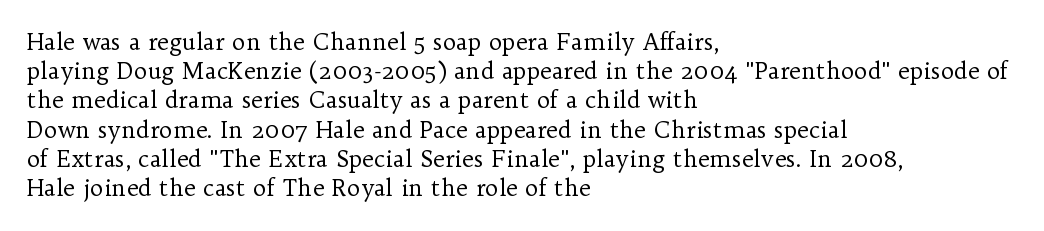
Q: Is the text bold? A: No.
Q: Is the text italic (slanted)? A: No, it is upright.
Q: Is the text underlined? A: No.
Q: How is the paragraph aligned? A: Left-aligned.
Q: Is the spacing between letters normal or unusually wide? A: Normal.
Q: Is the spacing between lines tight, normal or loose? A: Normal.
